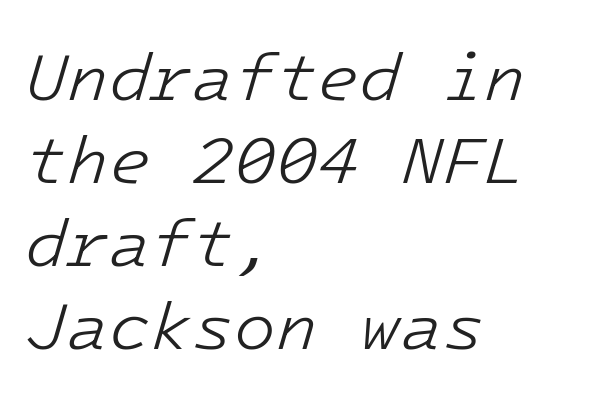
The image shows 68 px light type, italic (leaning right), monospaced; set left-aligned, line spacing 1.22x, normal letter spacing, not underlined; low stroke contrast and a medium x-height.
